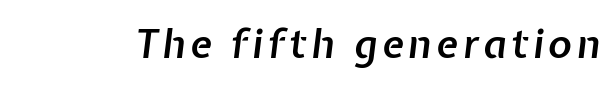
{"italic": "yes", "lean": "right", "slant_degrees": 7, "bold": "semi", "weight": "semibold", "width": "normal", "stroke_contrast": "low", "x_height": "medium", "monospaced": "no", "underline": "no", "glyph_px": 40}
